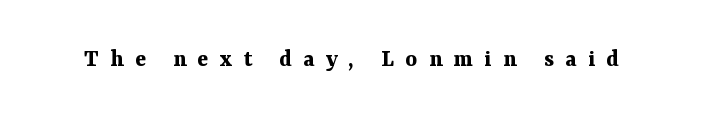
The image shows 25 px bold type, upright; set unusually wide letter spacing (+0.45 em), not underlined.
